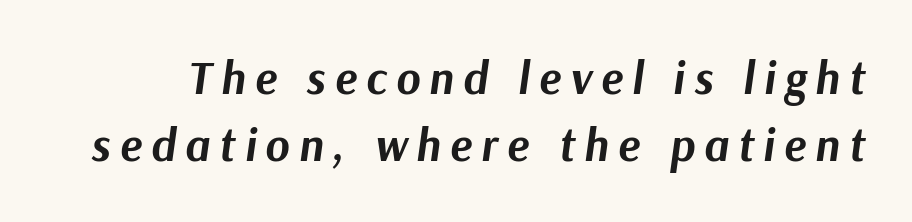
The image shows 46 px bold type, italic (leaning right); set normal line spacing (1.46x), unusually wide letter spacing (+0.2 em), not underlined; medium stroke contrast and a medium x-height.
